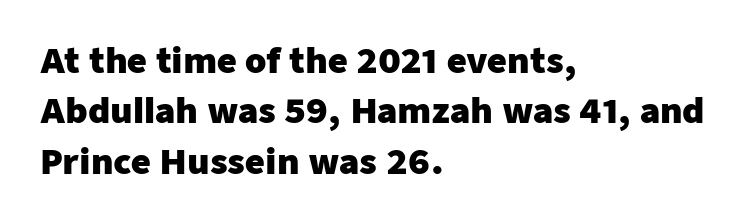
The image shows 34 px heavy sans-serif type, upright; set left-aligned, normal line spacing (1.48x), normal letter spacing, not underlined; low stroke contrast and a medium x-height.
